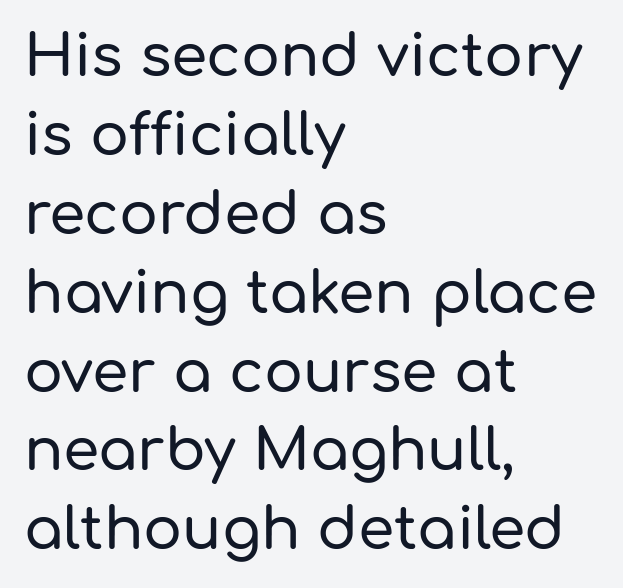
Q: Is the text italic (slanted)? A: No, it is upright.
Q: Is the typeface a serif or a sans-serif typeface? A: Sans-serif.
Q: Is the text underlined? A: No.
Q: How is the paragraph aligned? A: Left-aligned.
Q: Is the spacing between letters normal or unusually wide? A: Normal.
Q: Is the spacing between lines tight, normal or loose? A: Normal.
Q: Width (condensed, normal, or wide)? A: Normal.
Q: Stroke contrast? A: Low.
Q: x-height? A: Medium.
Q: Monospaced? A: No.
